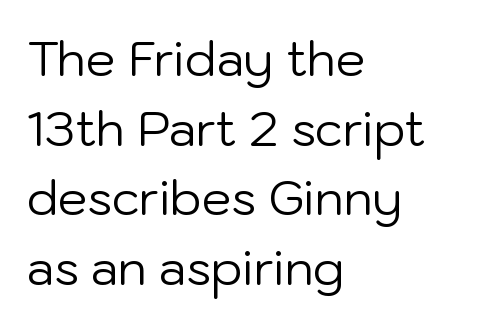
Q: Is the text bold? A: No.
Q: Is the text italic (slanted)? A: No, it is upright.
Q: Is the typeface a serif or a sans-serif typeface? A: Sans-serif.
Q: Is the text underlined? A: No.
Q: How is the paragraph aligned? A: Left-aligned.
Q: Is the spacing between letters normal or unusually wide? A: Normal.
Q: Is the spacing between lines tight, normal or loose? A: Normal.
Q: Width (condensed, normal, or wide)? A: Normal.
Q: Stroke contrast? A: Low.
Q: x-height? A: Medium.
Q: Monospaced? A: No.
